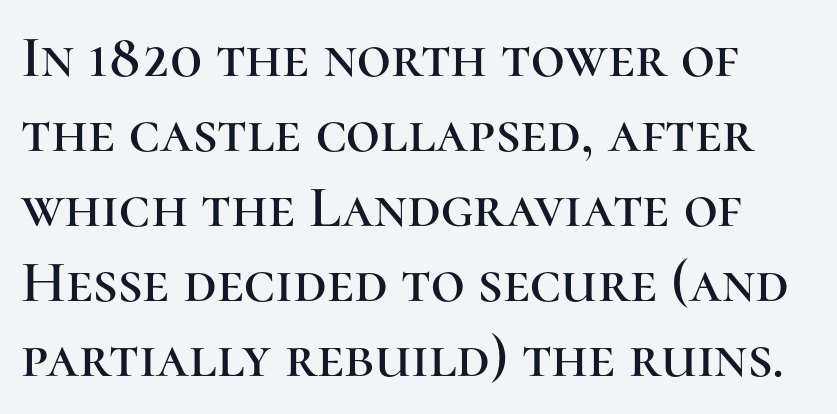
The image shows 59 px serif type, upright; set normal line spacing (1.27x), normal letter spacing, not underlined; high stroke contrast and a medium x-height.
